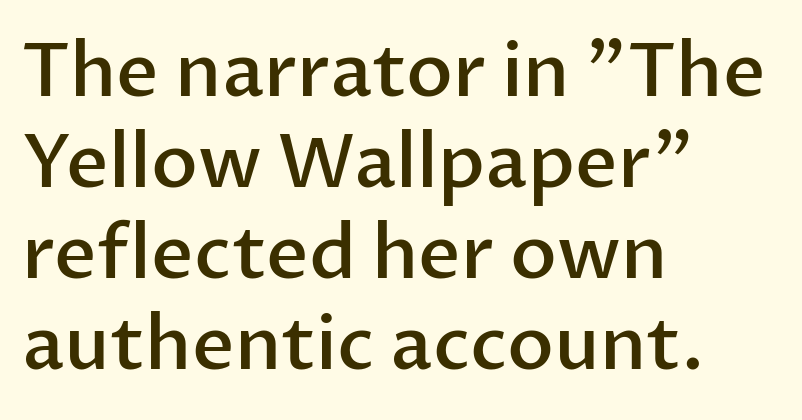
{"serif": "no", "italic": "no", "bold": "semi", "weight": "semibold", "width": "normal", "stroke_contrast": "low", "x_height": "medium", "monospaced": "no", "underline": "no", "align": "left", "line_spacing_ratio": 1.23, "letter_spacing": "normal", "letter_spacing_em": 0.0, "glyph_px": 74}
